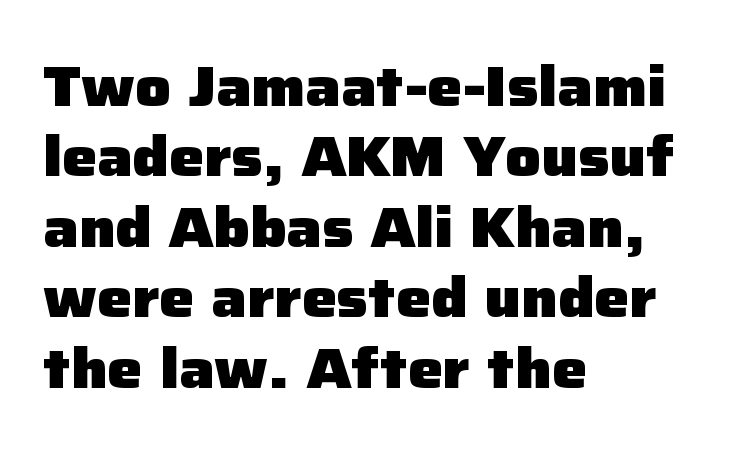
Heft: maximum for text — a bold. This sample has the flowing, uneven cadence of proportional lettering. The area under the type is left untouched. Regarding serifs, this sample does without them. The letters sit at their default tracking, neither squeezed nor spread. The lettering stays uniformly vertical, giving the passage a roman look.
